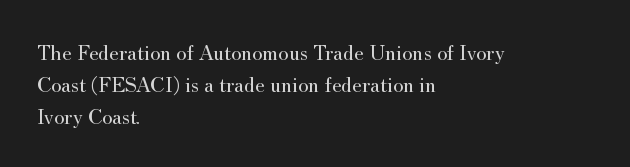
{"italic": "no", "bold": "no", "underline": "no", "align": "left", "line_spacing": "normal", "line_spacing_ratio": 1.46, "letter_spacing": "normal", "letter_spacing_em": 0.0, "glyph_px": 22}
